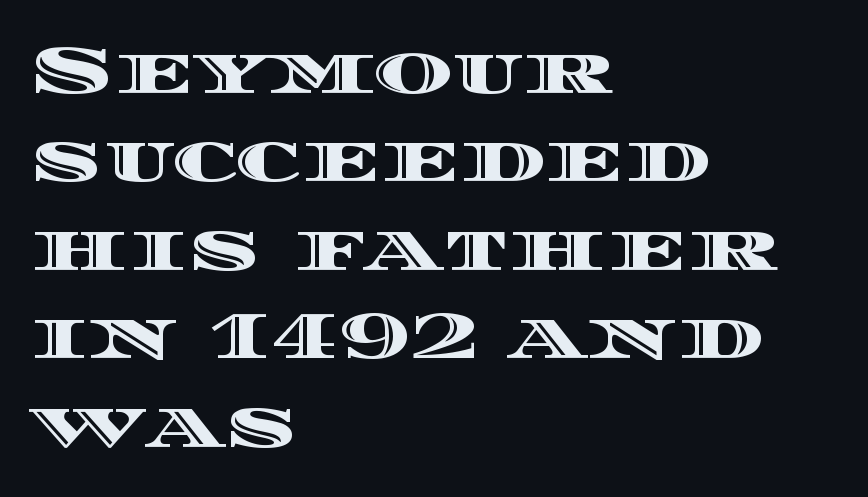
Reading down the column, the eye jumps a familiar distance to each next line. This is roman type, the default non-slanted kind. Each letter keeps its own natural width here, so spacing adapts to shape. These lines are set flush left with a ragged right edge. The horizontal fit of the characters is conventional and even. Words float on clear page, feet unadorned.
